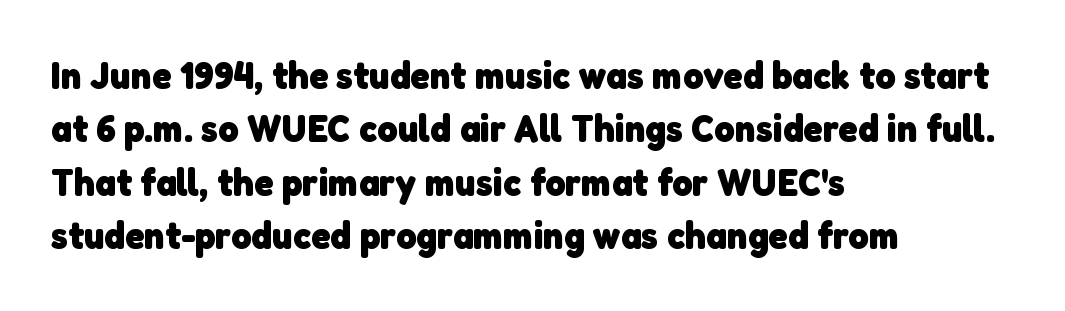
The image shows 39 px heavy sans-serif type; set left-aligned, normal line spacing (1.37x), normal letter spacing, not underlined; low stroke contrast and a medium x-height.
